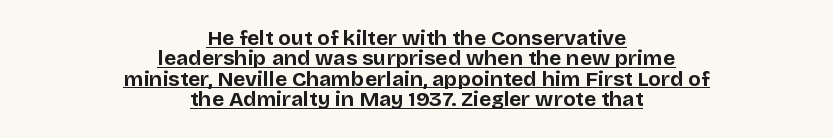
{"italic": "no", "bold": "yes", "underline": "yes", "align": "center", "line_spacing": "tight", "line_spacing_ratio": 0.97, "letter_spacing": "normal", "letter_spacing_em": 0.0, "glyph_px": 21}
